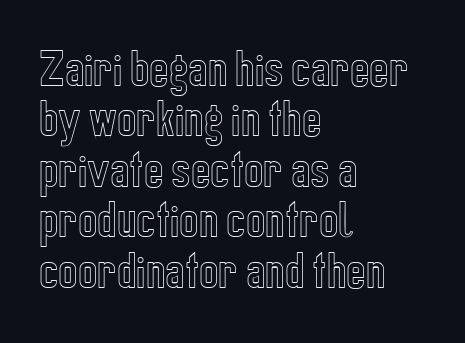
The image shows 41 px condensed type, upright; set left-aligned, line spacing 1.23x, normal letter spacing, not underlined; a medium x-height.
